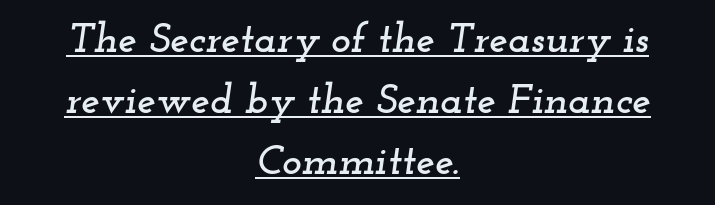
Q: Is the text italic (slanted)? A: Yes, it leans right by about 12 degrees.
Q: Is the typeface a serif or a sans-serif typeface? A: Serif.
Q: Is the text underlined? A: Yes.
Q: How is the paragraph aligned? A: Centered.
Q: Is the spacing between letters normal or unusually wide? A: Normal.
Q: Is the spacing between lines tight, normal or loose? A: Normal.
Q: Width (condensed, normal, or wide)? A: Wide.
Q: Stroke contrast? A: Low.
Q: x-height? A: Small.
Q: Monospaced? A: No.
